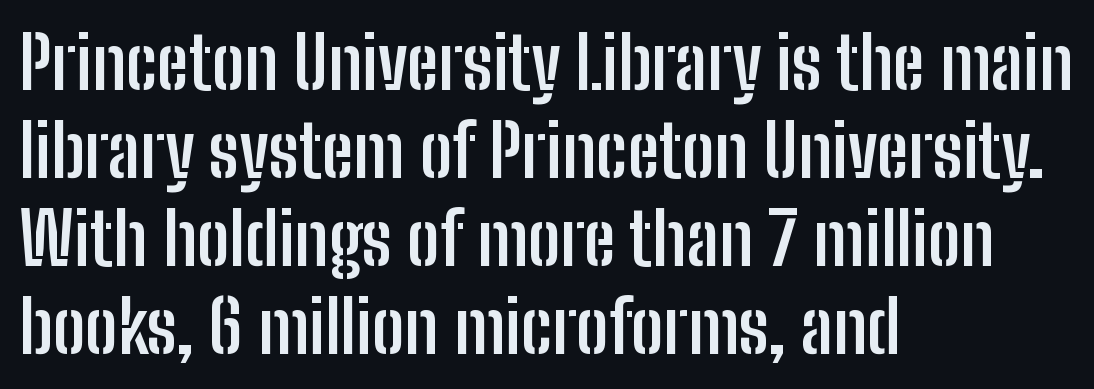
Typesetter's note: full bold, strokes at maximum text heaviness. Think of a printed novel: that variable character pitch is what you see here. Descenders are the only things crossing below the line. Nope, not italic — everything's standing straight. These lines stack with their left ends in a neat column. Look at the tracking — it's just the regular setting, nothing added.
